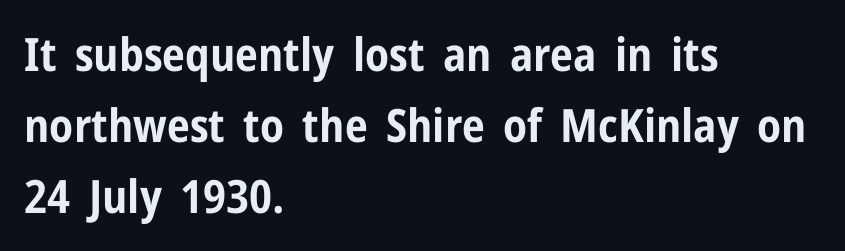
{"serif": "no", "italic": "no", "bold": "yes", "weight": "bold", "width": "condensed", "stroke_contrast": "low", "x_height": "medium", "monospaced": "no", "underline": "no", "align": "left", "line_spacing": "normal", "line_spacing_ratio": 1.54, "letter_spacing": "normal", "letter_spacing_em": 0.0, "glyph_px": 46}
